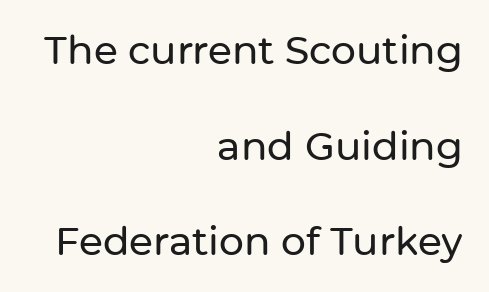
{"serif": "no", "italic": "no", "width": "normal", "stroke_contrast": "low", "x_height": "medium", "monospaced": "no", "underline": "no", "align": "right", "line_spacing": "loose", "line_spacing_ratio": 2.45, "letter_spacing": "normal", "letter_spacing_em": 0.0, "glyph_px": 39}
